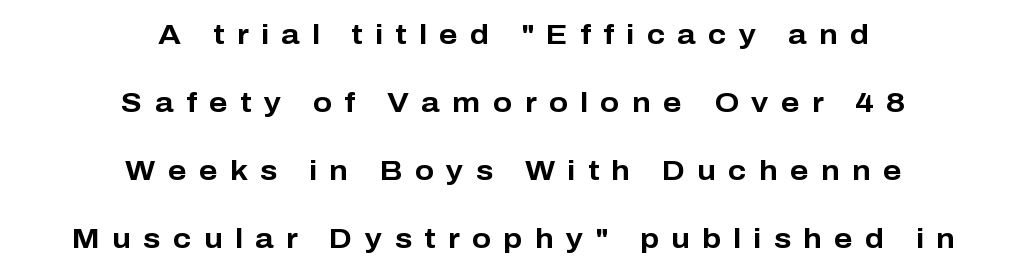
Q: Is the text bold? A: Yes.
Q: Is the text italic (slanted)? A: No, it is upright.
Q: Is the typeface a serif or a sans-serif typeface? A: Sans-serif.
Q: Is the text underlined? A: No.
Q: How is the paragraph aligned? A: Centered.
Q: Is the spacing between letters normal or unusually wide? A: Unusually wide.
Q: Is the spacing between lines tight, normal or loose? A: Loose.
Q: Width (condensed, normal, or wide)? A: Normal.
Q: Stroke contrast? A: Low.
Q: x-height? A: Medium.
Q: Monospaced? A: No.
